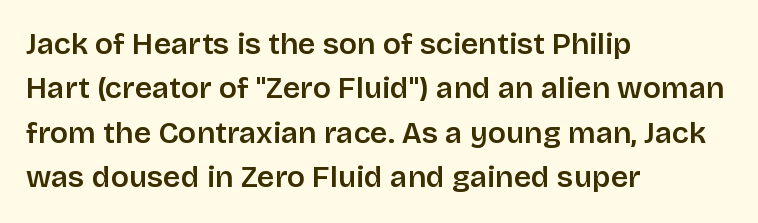
Q: Is the text bold? A: Semi-bold.
Q: Is the text italic (slanted)? A: No, it is upright.
Q: Is the typeface a serif or a sans-serif typeface? A: Sans-serif.
Q: Is the text underlined? A: No.
Q: How is the paragraph aligned? A: Left-aligned.
Q: Is the spacing between letters normal or unusually wide? A: Normal.
Q: Is the spacing between lines tight, normal or loose? A: Normal.
Q: Width (condensed, normal, or wide)? A: Normal.
Q: Stroke contrast? A: Low.
Q: x-height? A: Large.
Q: Monospaced? A: No.
